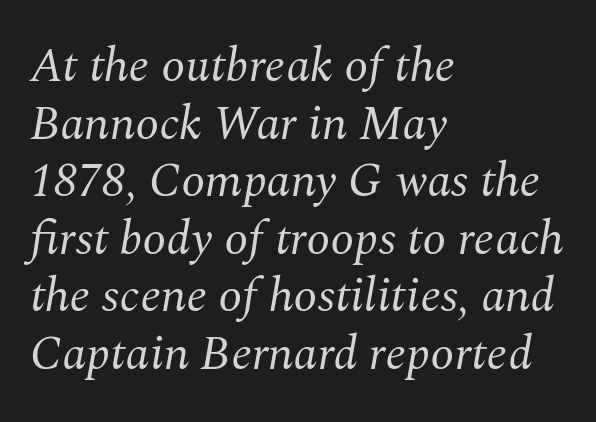
Q: Is the text bold? A: No.
Q: Is the text italic (slanted)? A: Yes, it leans right by about 10 degrees.
Q: Is the typeface a serif or a sans-serif typeface? A: Serif.
Q: Is the text underlined? A: No.
Q: How is the paragraph aligned? A: Left-aligned.
Q: Is the spacing between letters normal or unusually wide? A: Normal.
Q: Width (condensed, normal, or wide)? A: Normal.
Q: Stroke contrast? A: Medium.
Q: x-height? A: Medium.
Q: Monospaced? A: No.
